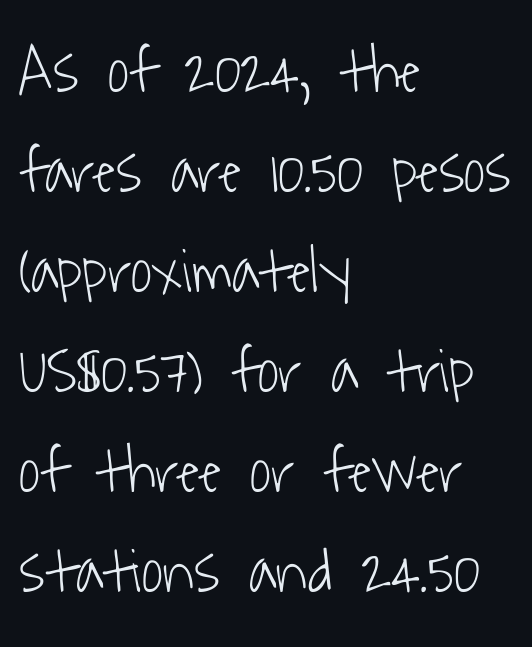
Q: Is the text bold? A: No.
Q: Is the typeface a serif or a sans-serif typeface? A: Sans-serif.
Q: Is the text underlined? A: No.
Q: How is the paragraph aligned? A: Left-aligned.
Q: Is the spacing between letters normal or unusually wide? A: Normal.
Q: Is the spacing between lines tight, normal or loose? A: Normal.
Q: Width (condensed, normal, or wide)? A: Condensed.
Q: Stroke contrast? A: Low.
Q: x-height? A: Medium.
Q: Monospaced? A: No.
